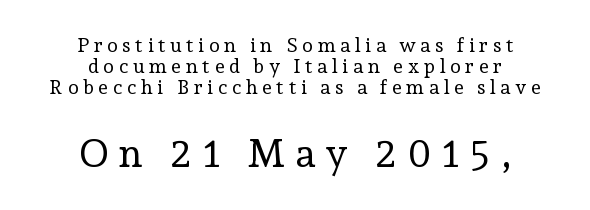
The image shows 40 px regular-weight serif type, upright; set centered, tight line spacing (1.06x), unusually wide letter spacing (+0.22 em), not underlined; the second (bottom) block is 2.0x larger; low stroke contrast and a medium x-height.
